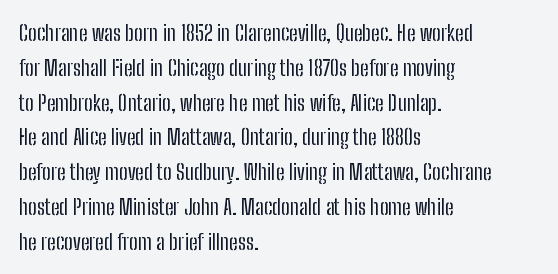
{"italic": "no", "bold": "no", "underline": "no", "align": "left", "line_spacing": "normal", "line_spacing_ratio": 1.58, "letter_spacing": "normal", "letter_spacing_em": 0.0, "glyph_px": 22}
